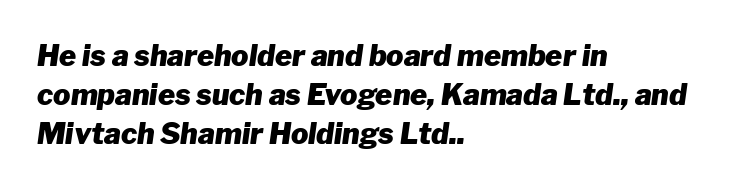
The image shows 29 px heavy type, italic (leaning right); set left-aligned, normal line spacing (1.34x), normal letter spacing, not underlined; low stroke contrast and a medium x-height.
